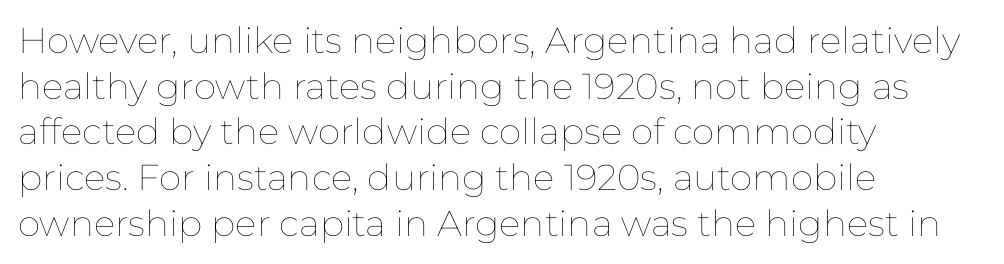
Q: Is the text bold? A: No.
Q: Is the text italic (slanted)? A: No, it is upright.
Q: Is the text underlined? A: No.
Q: How is the paragraph aligned? A: Left-aligned.
Q: Is the spacing between letters normal or unusually wide? A: Normal.
Q: Is the spacing between lines tight, normal or loose? A: Normal.
Q: Width (condensed, normal, or wide)? A: Normal.
Q: Stroke contrast? A: Low.
Q: x-height? A: Medium.
Q: Monospaced? A: No.
